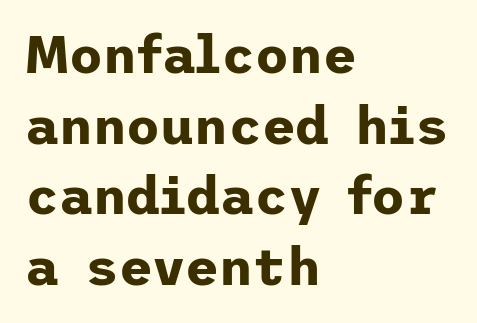
{"serif": "no", "italic": "no", "bold": "yes", "weight": "bold", "width": "normal", "stroke_contrast": "low", "x_height": "medium", "underline": "no", "align": "left", "line_spacing": "normal", "line_spacing_ratio": 1.36, "letter_spacing": "normal", "letter_spacing_em": 0.0, "glyph_px": 52}
